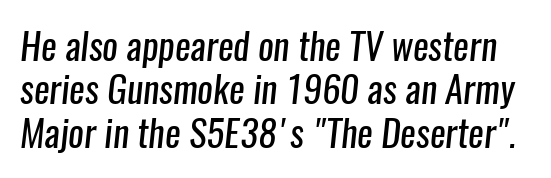
The image shows 37 px regular-weight, condensed sans-serif type; set line spacing 1.17x, normal letter spacing, not underlined; low stroke contrast and a medium x-height.
